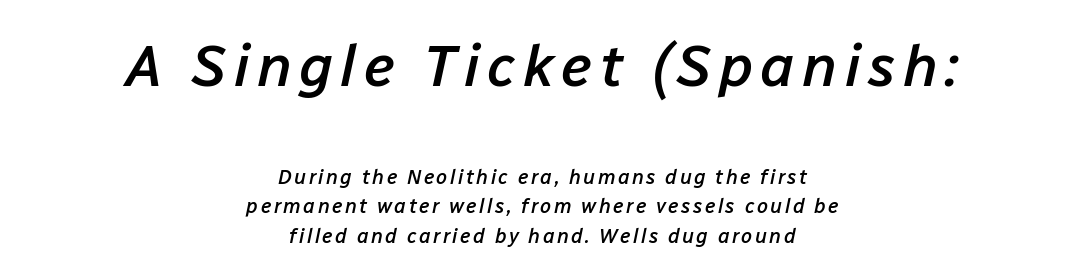
In terms of posture, this sample is oblique. The lines sit at an ordinary, default distance from one another. No word sits above an underline. As a designer I'd log this as weight 600, semibold.
